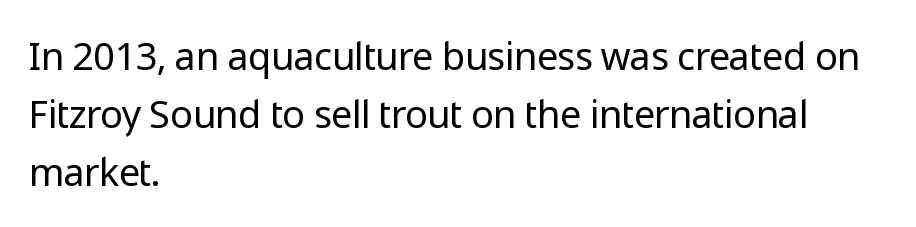
{"serif": "no", "italic": "no", "bold": "no", "weight": "regular", "width": "normal", "stroke_contrast": "low", "x_height": "medium", "monospaced": "no", "underline": "no", "align": "left", "line_spacing": "normal", "line_spacing_ratio": 1.52, "letter_spacing": "normal", "letter_spacing_em": 0.0, "glyph_px": 38}
